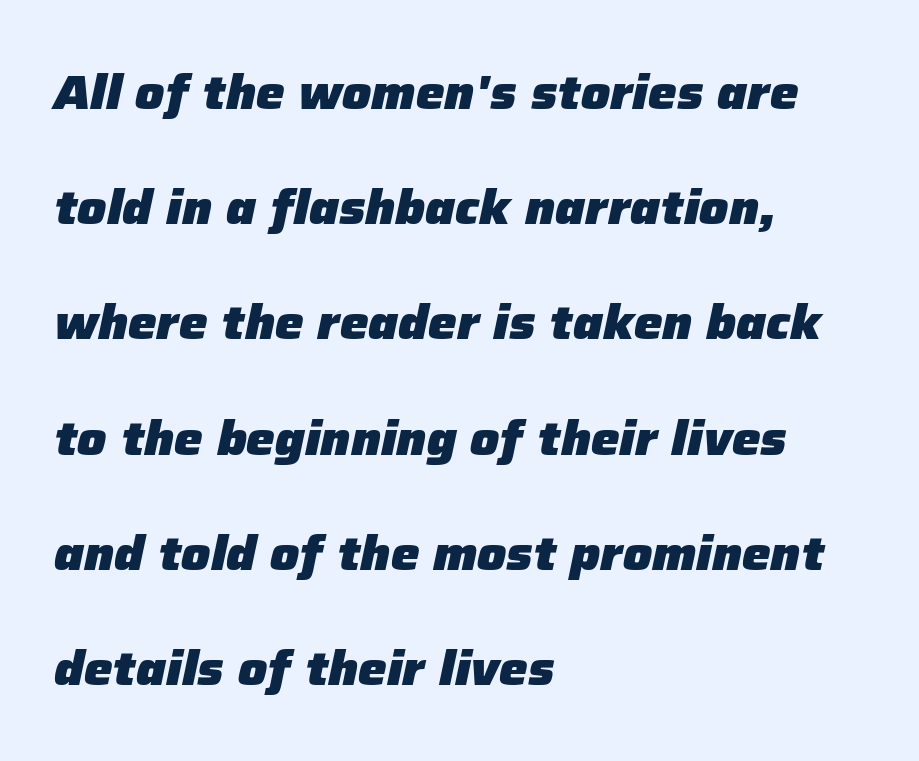
The image shows 48 px heavy type, italic (leaning right); set left-aligned, loose line spacing (2.4x), normal letter spacing, not underlined; low stroke contrast and a medium x-height.
